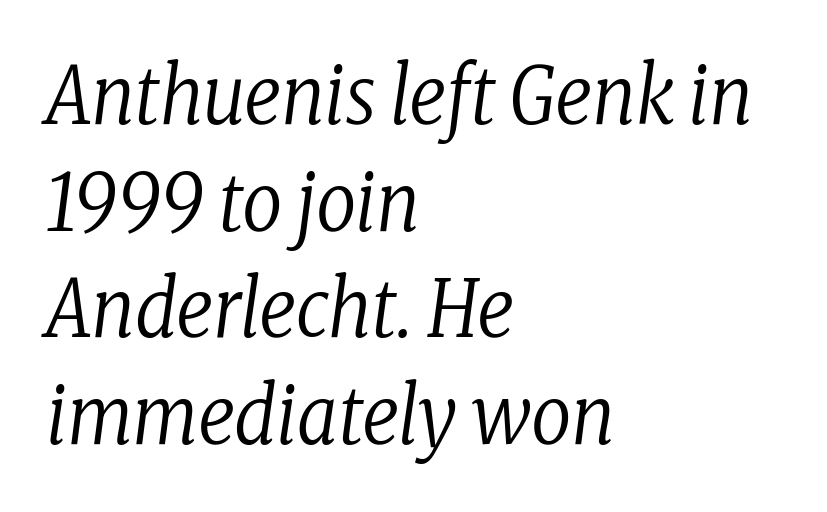
Reading down the block, your eye returns to a fixed left position each line. The letterforms sit shoulder to shoulder at normal distance. Regarding serifs, this sample has them. A bare baseline throughout the passage. Each new line begins a customary step beneath the previous one. The glyphs look as if they've been sheared to an angle.
